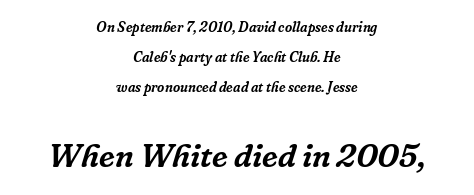
{"serif": "yes", "italic": "yes", "lean": "right", "slant_degrees": 16, "width": "normal", "stroke_contrast": "low", "x_height": "medium", "monospaced": "no", "underline": "no", "align": "center", "line_spacing": "loose", "line_spacing_ratio": 2.14, "letter_spacing": "normal", "letter_spacing_em": 0.0, "larger_block": "second", "size_ratio": 2.36, "glyph_px": 33}
